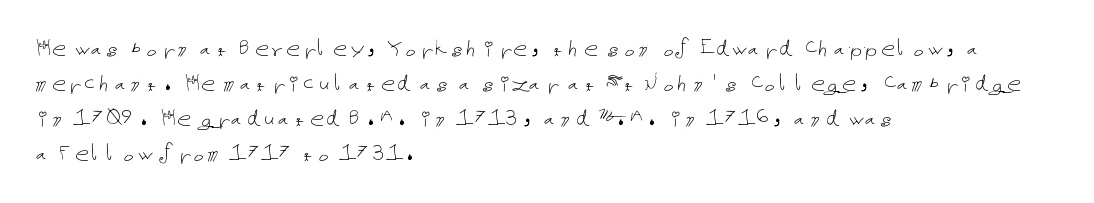
The image shows 28 px thin type, upright; set left-aligned, normal line spacing (1.25x), normal letter spacing, not underlined; low stroke contrast and a medium x-height.
